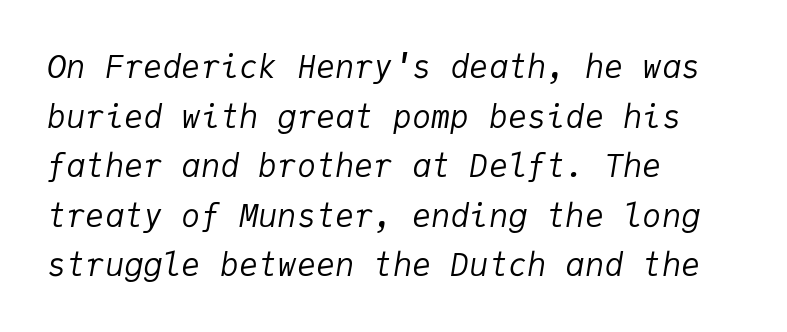
The image shows 32 px regular-weight type, italic (leaning right), monospaced; set left-aligned, normal line spacing (1.55x), normal letter spacing, not underlined; low stroke contrast and a medium x-height.
